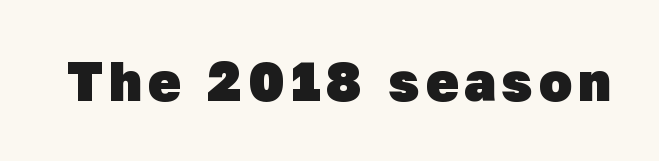
{"serif": "no", "bold": "yes", "weight": "heavy", "width": "normal", "stroke_contrast": "low", "x_height": "medium", "monospaced": "no", "underline": "no", "glyph_px": 54}
